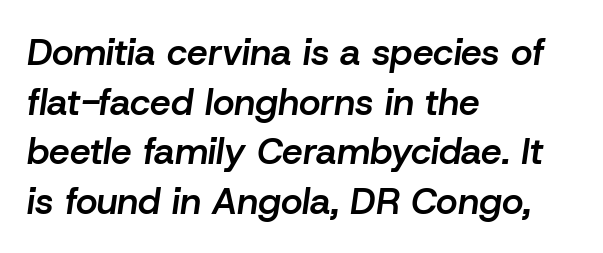
The letters are semibold — heavier than regular but short of a full bold. Style check: oblique. The glyphs are unaccompanied by any horizontal stroke below them. The letters advance in unequal steps, a hallmark of proportional type. Left-aligned paragraph, ragged on the right. The gaps between neighbouring characters are ordinary and unremarkable.
